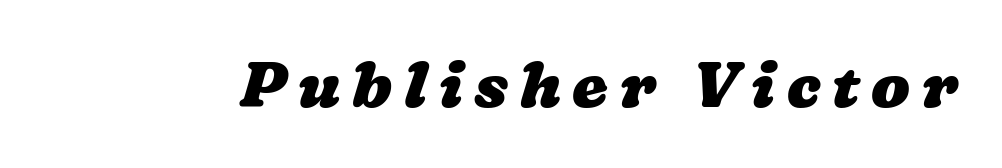
Q: Is the text bold? A: Yes.
Q: Is the text underlined? A: No.
Q: Width (condensed, normal, or wide)? A: Wide.
Q: Stroke contrast? A: Low.
Q: x-height? A: Medium.
Q: Monospaced? A: No.
